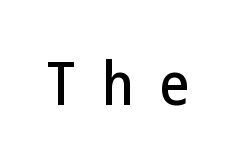
Q: Is the text italic (slanted)? A: No, it is upright.
Q: Is the typeface a serif or a sans-serif typeface? A: Sans-serif.
Q: Is the text underlined? A: No.
Q: Is the spacing between letters normal or unusually wide? A: Unusually wide.
Q: Width (condensed, normal, or wide)? A: Condensed.
Q: Stroke contrast? A: Low.
Q: x-height? A: Medium.
